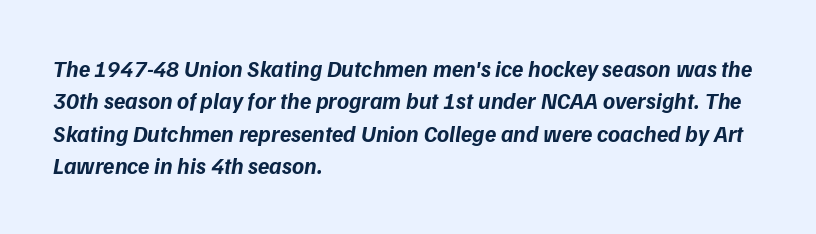
Q: Is the text bold? A: Yes.
Q: Is the text italic (slanted)? A: Yes, it leans right by about 9 degrees.
Q: Is the text underlined? A: No.
Q: How is the paragraph aligned? A: Left-aligned.
Q: Is the spacing between letters normal or unusually wide? A: Normal.
Q: Is the spacing between lines tight, normal or loose? A: Normal.
